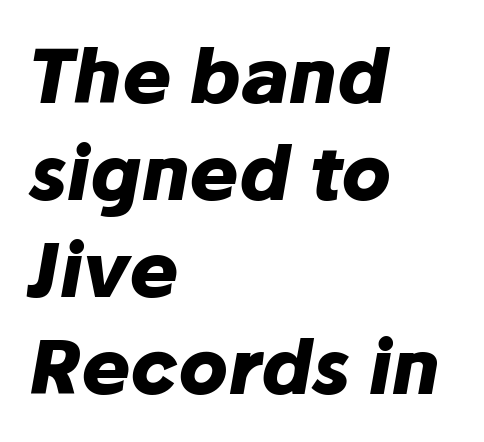
{"italic": "yes", "lean": "right", "slant_degrees": 10, "bold": "yes", "weight": "heavy", "width": "normal", "stroke_contrast": "low", "x_height": "medium", "monospaced": "no", "underline": "no", "align": "left", "line_spacing": "normal", "line_spacing_ratio": 1.31, "letter_spacing": "normal", "letter_spacing_em": 0.0, "glyph_px": 74}
